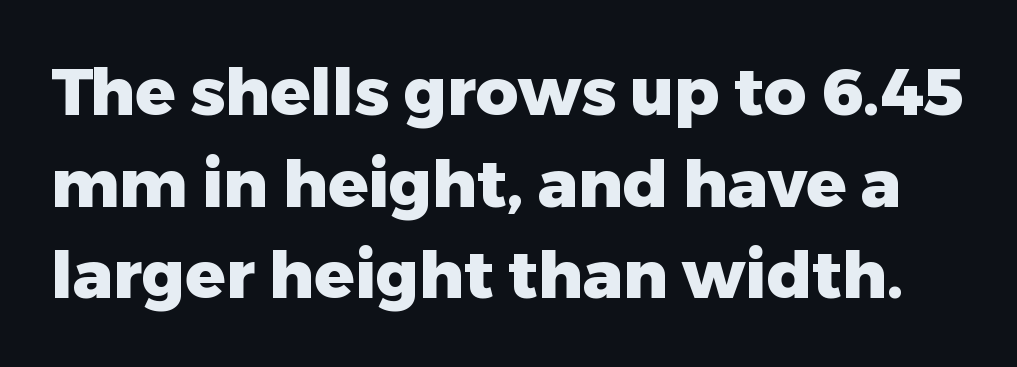
Q: Is the text bold? A: Yes.
Q: Is the text italic (slanted)? A: No, it is upright.
Q: Is the typeface a serif or a sans-serif typeface? A: Sans-serif.
Q: Is the text underlined? A: No.
Q: Is the spacing between letters normal or unusually wide? A: Normal.
Q: Is the spacing between lines tight, normal or loose? A: Normal.
Q: Width (condensed, normal, or wide)? A: Normal.
Q: Stroke contrast? A: Low.
Q: x-height? A: Medium.
Q: Monospaced? A: No.
